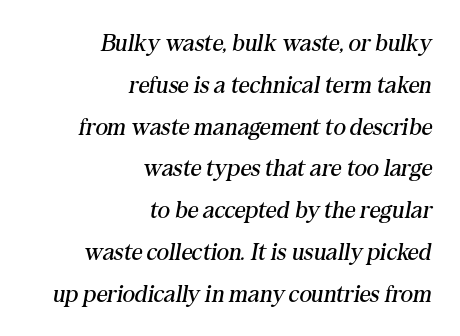
{"italic": "yes", "lean": "right", "slant_degrees": 10, "bold": "no", "underline": "no", "align": "right", "line_spacing_ratio": 1.74, "letter_spacing": "normal", "letter_spacing_em": 0.0, "glyph_px": 24}
